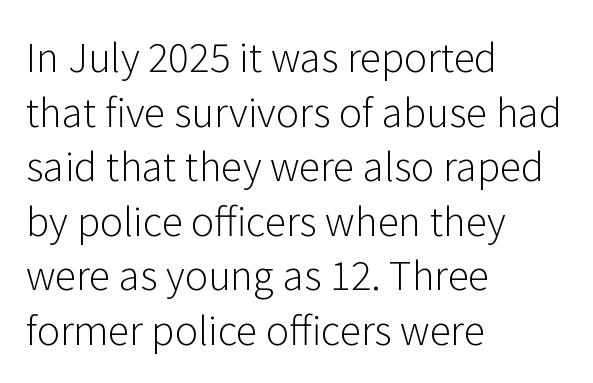
{"serif": "no", "italic": "no", "bold": "no", "weight": "light", "width": "normal", "stroke_contrast": "low", "x_height": "medium", "monospaced": "no", "underline": "no", "align": "left", "line_spacing": "normal", "line_spacing_ratio": 1.4, "letter_spacing": "normal", "letter_spacing_em": 0.0, "glyph_px": 39}
